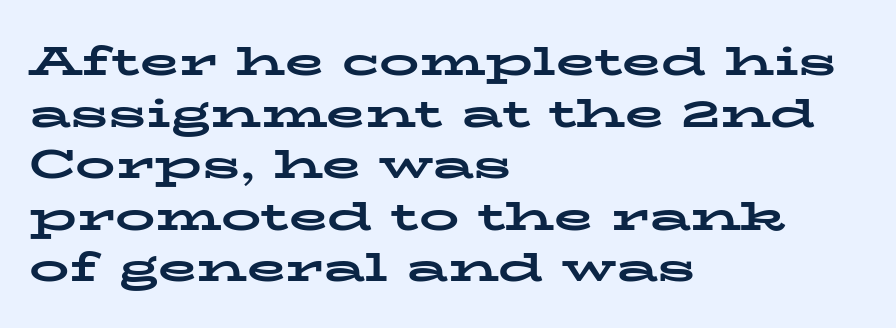
{"serif": "yes", "italic": "no", "bold": "yes", "weight": "bold", "width": "wide", "stroke_contrast": "low", "x_height": "medium", "monospaced": "no", "underline": "no", "align": "left", "line_spacing": "normal", "line_spacing_ratio": 1.29, "letter_spacing": "normal", "letter_spacing_em": 0.0, "glyph_px": 40}
